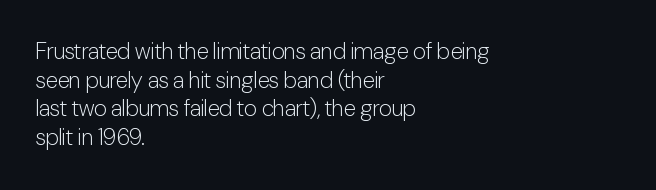
Q: Is the text bold? A: No.
Q: Is the text italic (slanted)? A: No, it is upright.
Q: Is the text underlined? A: No.
Q: How is the paragraph aligned? A: Left-aligned.
Q: Is the spacing between letters normal or unusually wide? A: Normal.
Q: Is the spacing between lines tight, normal or loose? A: Normal.
